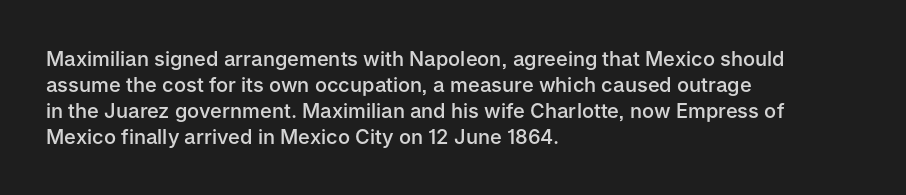
{"italic": "no", "bold": "semi", "underline": "no", "align": "left", "line_spacing": "normal", "line_spacing_ratio": 1.3, "letter_spacing": "normal", "letter_spacing_em": 0.0, "glyph_px": 20}
